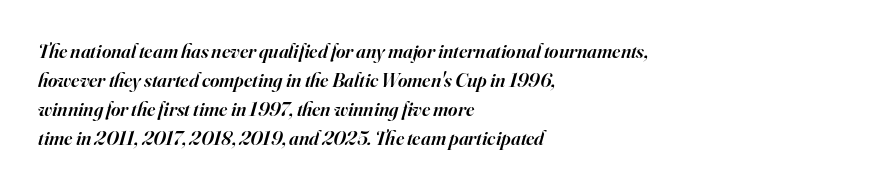
{"italic": "yes", "lean": "right", "slant_degrees": 16, "bold": "semi", "underline": "no", "align": "left", "line_spacing": "normal", "line_spacing_ratio": 1.45, "letter_spacing": "normal", "letter_spacing_em": 0.0, "glyph_px": 20}
